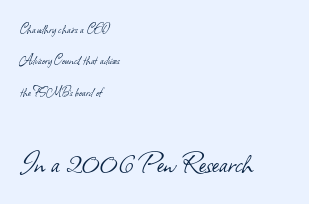
The image shows 33 px light sans-serif type; set left-aligned, loose line spacing (2.25x), normal letter spacing, not underlined; the second (bottom) block is 2.36x larger; low stroke contrast and a small x-height.
